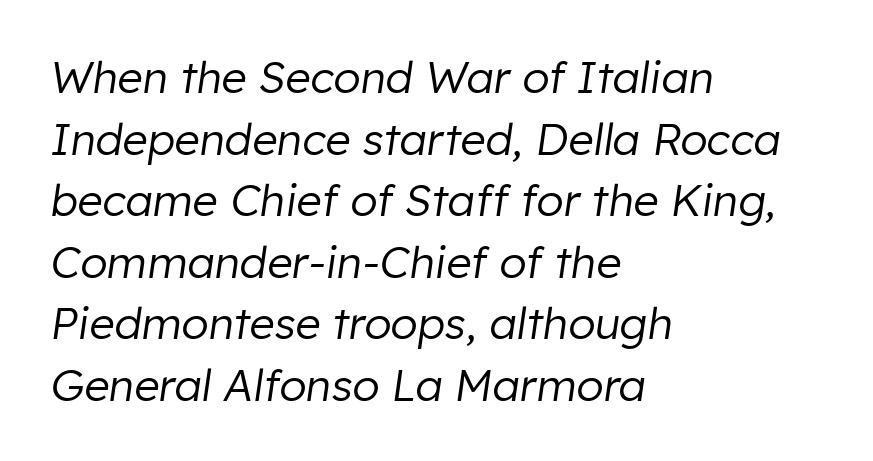
Q: Is the text bold? A: No.
Q: Is the text italic (slanted)? A: Yes, it leans right by about 8 degrees.
Q: Is the text underlined? A: No.
Q: How is the paragraph aligned? A: Left-aligned.
Q: Is the spacing between letters normal or unusually wide? A: Normal.
Q: Is the spacing between lines tight, normal or loose? A: Normal.
Q: Width (condensed, normal, or wide)? A: Normal.
Q: Stroke contrast? A: Low.
Q: x-height? A: Medium.
Q: Monospaced? A: No.
